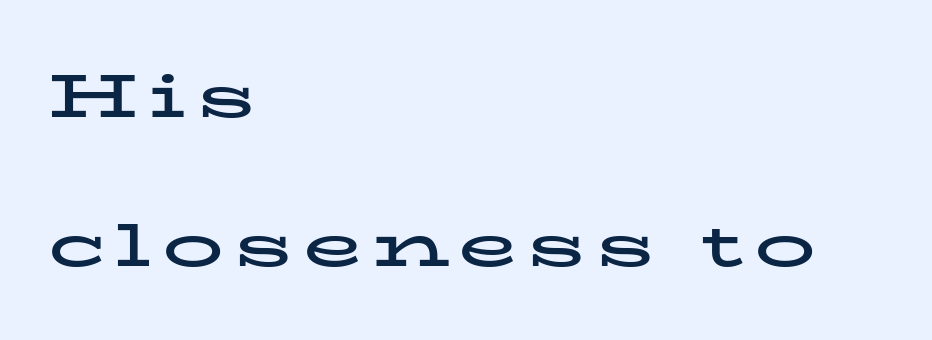
The image shows 61 px bold, wide serif type, upright; set left-aligned, loose line spacing (2.44x), not underlined; low stroke contrast and a medium x-height.
